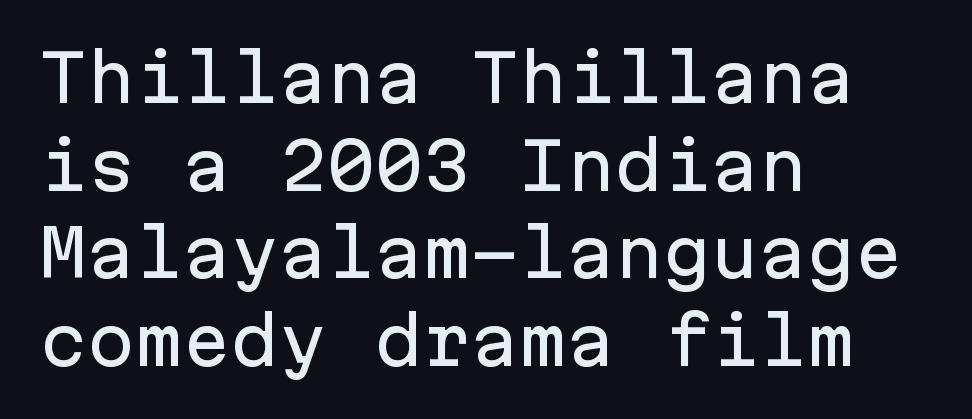
This is roman type, the default non-slanted kind. Vertically, the passage feels balanced, rows spaced as you'd expect. Default kerning and tracking; the words read as compact shapes. The rendering uses typewriter-style spacing with identical character cells. Grotesque or geometric, the face here clearly has no serifs. Horizontal alignment here is leftward, the default for most running prose.
